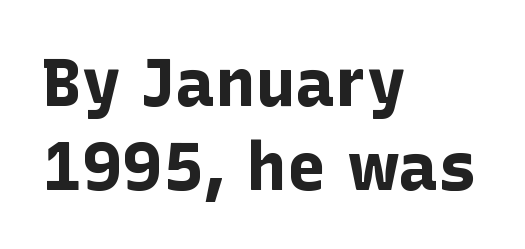
{"serif": "no", "italic": "no", "bold": "yes", "weight": "bold", "width": "normal", "stroke_contrast": "low", "x_height": "medium", "monospaced": "no", "underline": "no", "align": "left", "line_spacing": "normal", "line_spacing_ratio": 1.25, "letter_spacing": "normal", "letter_spacing_em": 0.0, "glyph_px": 67}
